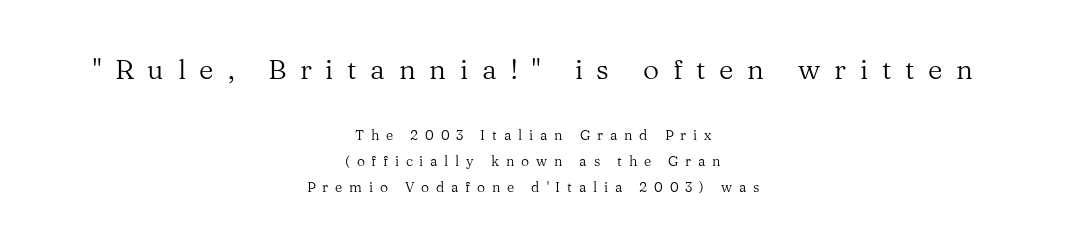
Q: Is the text bold? A: No.
Q: Is the text italic (slanted)? A: No, it is upright.
Q: Is the typeface a serif or a sans-serif typeface? A: Serif.
Q: Is the text underlined? A: No.
Q: How is the paragraph aligned? A: Centered.
Q: Is the spacing between letters normal or unusually wide? A: Unusually wide.
Q: Which block of text is set in a larger size, the first (top) or the second (bottom)? A: The first (top) one.
Q: Width (condensed, normal, or wide)? A: Normal.
Q: Stroke contrast? A: Medium.
Q: x-height? A: Medium.
Q: Monospaced? A: No.
